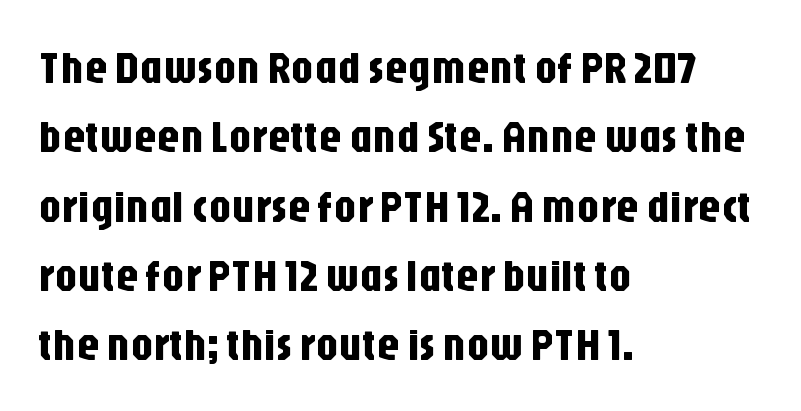
The image shows 45 px condensed sans-serif type, upright; set left-aligned, normal line spacing (1.54x), normal letter spacing, not underlined; low stroke contrast and a large x-height.
